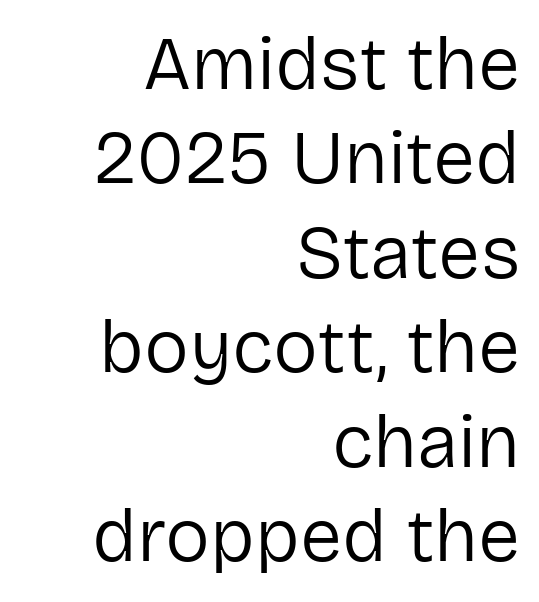
The letters carry no serifs — their stems end cleanly without finishing strokes. The line texture is even and compact thanks to regular tracking. Letters have the restrained weight of plain body copy at most. Summary of vertical rhythm: regular, with standard interline spacing. The font's upright variant was chosen for this text. Is this a fixed-width face? No — the glyphs have proportional, varying widths.
